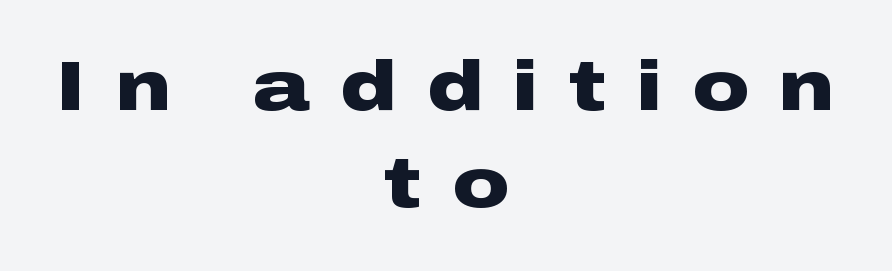
The image shows 70 px heavy, wide sans-serif type, upright; set centered, normal line spacing (1.39x), unusually wide letter spacing (+0.44 em), not underlined; low stroke contrast and a medium x-height.
